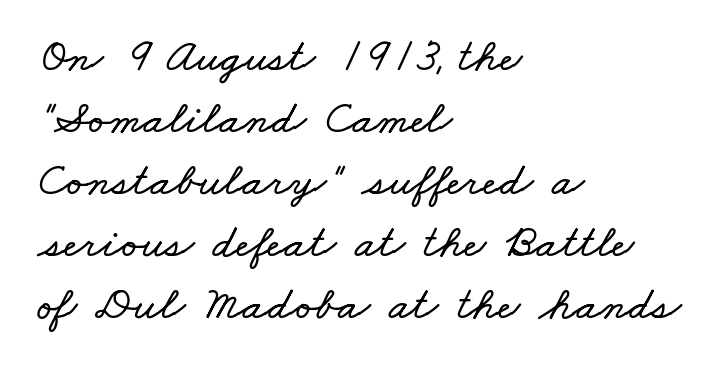
{"width": "wide", "stroke_contrast": "low", "x_height": "small", "monospaced": "no", "underline": "no", "align": "left", "line_spacing": "normal", "line_spacing_ratio": 1.32, "letter_spacing": "normal", "letter_spacing_em": 0.0, "glyph_px": 47}
